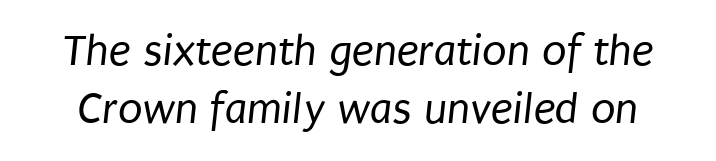
Are there feet on the stems? There aren't — it's a sans. Students, observe: this is what conventionally led text looks like. Underline: absent. Stroke thickness stays within the range of a standard reading face or lighter. Look at the tracking — it's just the regular setting, nothing added. This sample has the flowing, uneven cadence of proportional lettering.
